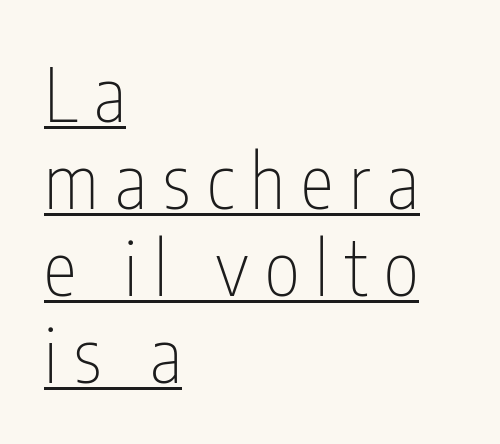
Glyph-to-glyph distance is far greater than everyday printed text. In terms of letterform style, serifs are entirely absent. Is the block centered? No — it sits flush against the left margin. These lines are rendered in a variable-pitch font. The axis of the letterforms is exactly vertical. The font is comparable to plain body text, perhaps lighter.
